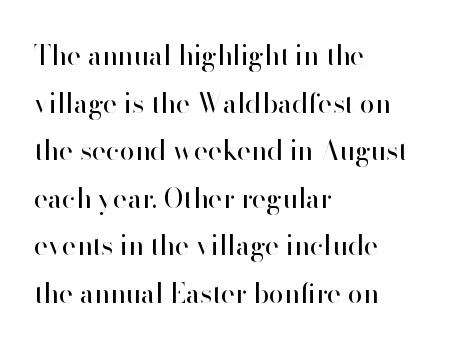
The typesetter chose a ragged-right arrangement here. Nothing unusual about the tracking: characters are spaced as the font intends. Check the space under the baseline: it is left empty. No heavy texture on the line: the type isn't bold. Rendered with straight, roman letterforms.
